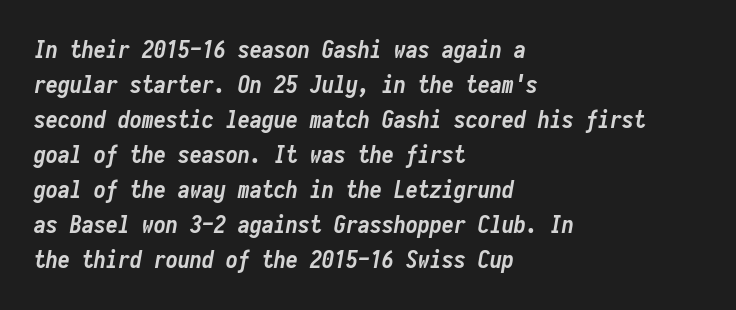
The letters are bold, with thick, heavy strokes. The rendering keeps characters at their native spacing. Leading: standard. The text block is weighted toward the left margin, trailing off unevenly rightward. The passage shown leans; its letterforms are oblique. The baseline area is clear.
